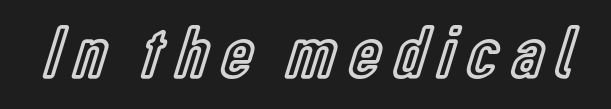
Q: Is the text italic (slanted)? A: Yes.
Q: Is the text underlined? A: No.
Q: Width (condensed, normal, or wide)? A: Condensed.
Q: x-height? A: Medium.
Q: Monospaced? A: No.
